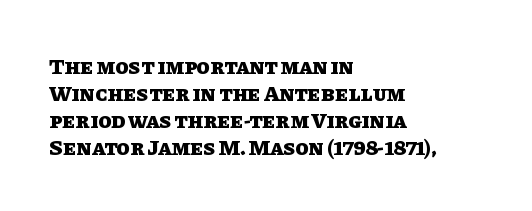
A typesetter would mark this as roman, not italic. What stands out about the letter spacing? Nothing — it is the standard amount. The baseline area is clear. Caption: bold face, heavy strokes.
